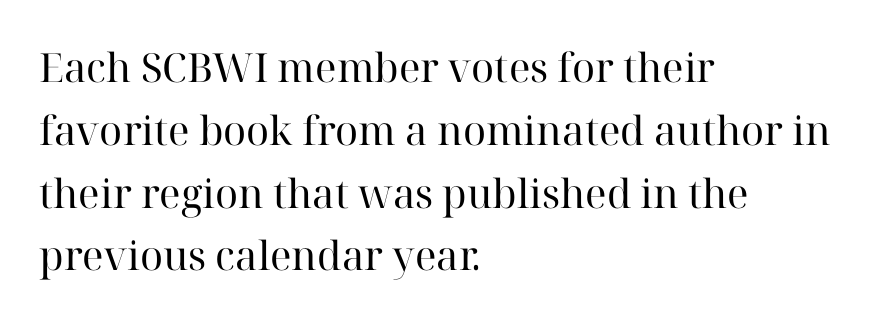
Type style note: has serifs. Rows of type keep a routine distance in the vertical direction. Underline: absent. Summary of weight: not heavy and not bold. Here the designer chose a conventional face with non-uniform glyph widths. The text block is weighted toward the left margin, trailing off unevenly rightward.
